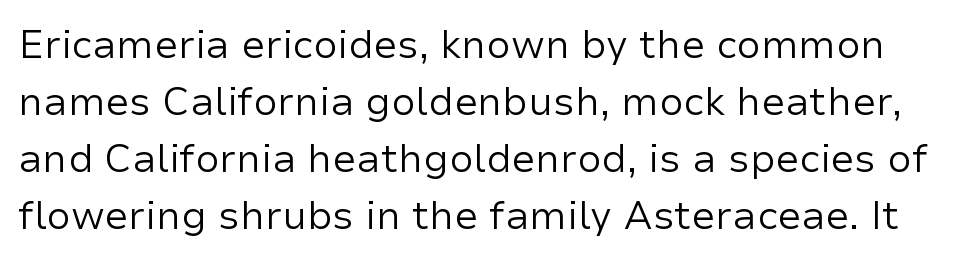
The image shows 39 px regular-weight sans-serif type, upright; set normal line spacing (1.46x), normal letter spacing, not underlined; low stroke contrast and a medium x-height.
